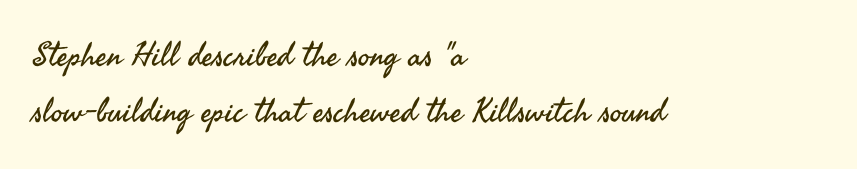
Q: Is the text bold? A: No.
Q: Is the text italic (slanted)? A: Yes.
Q: Is the typeface a serif or a sans-serif typeface? A: Sans-serif.
Q: Is the text underlined? A: No.
Q: How is the paragraph aligned? A: Left-aligned.
Q: Is the spacing between letters normal or unusually wide? A: Normal.
Q: Is the spacing between lines tight, normal or loose? A: Normal.
Q: Width (condensed, normal, or wide)? A: Normal.
Q: Stroke contrast? A: Medium.
Q: x-height? A: Small.
Q: Monospaced? A: No.
